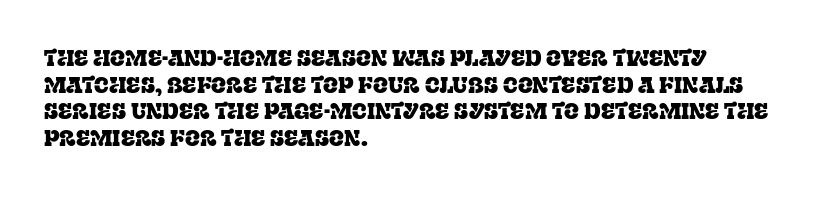
Q: Is the text italic (slanted)? A: No, it is upright.
Q: Is the text underlined? A: No.
Q: How is the paragraph aligned? A: Left-aligned.
Q: Is the spacing between letters normal or unusually wide? A: Normal.
